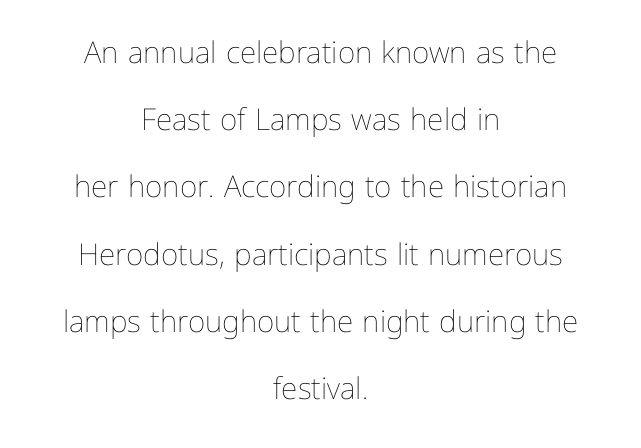
Q: Is the text bold? A: No.
Q: Is the text italic (slanted)? A: No, it is upright.
Q: Is the text underlined? A: No.
Q: How is the paragraph aligned? A: Centered.
Q: Is the spacing between letters normal or unusually wide? A: Normal.
Q: Is the spacing between lines tight, normal or loose? A: Loose.
Q: Width (condensed, normal, or wide)? A: Normal.
Q: Stroke contrast? A: Low.
Q: x-height? A: Medium.
Q: Monospaced? A: No.
